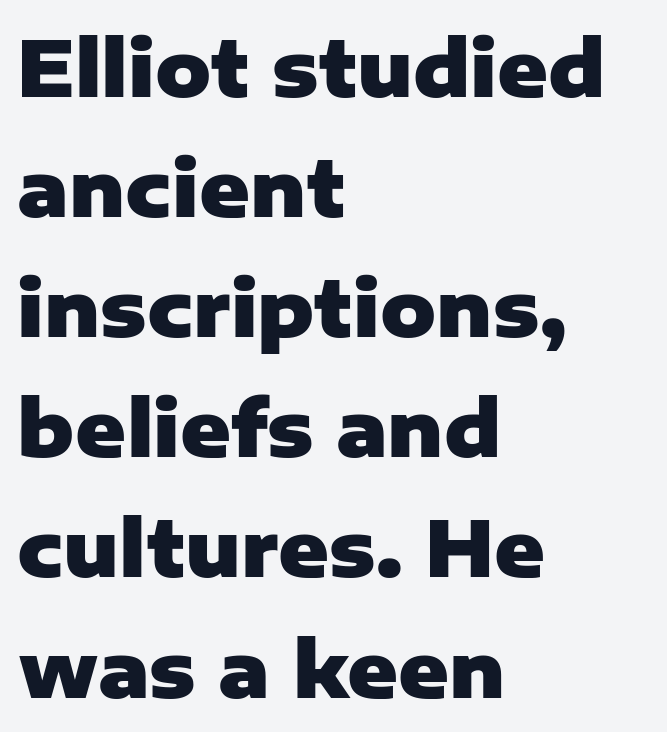
The rows are spaced the way most documents space them. Varying glyph widths throughout — classic text-font behaviour. When letters stand straight like this, we call the style roman or upright. Is this a sans? Yes — the strokes have no serifs. The zone under the glyphs is completely vacant.
